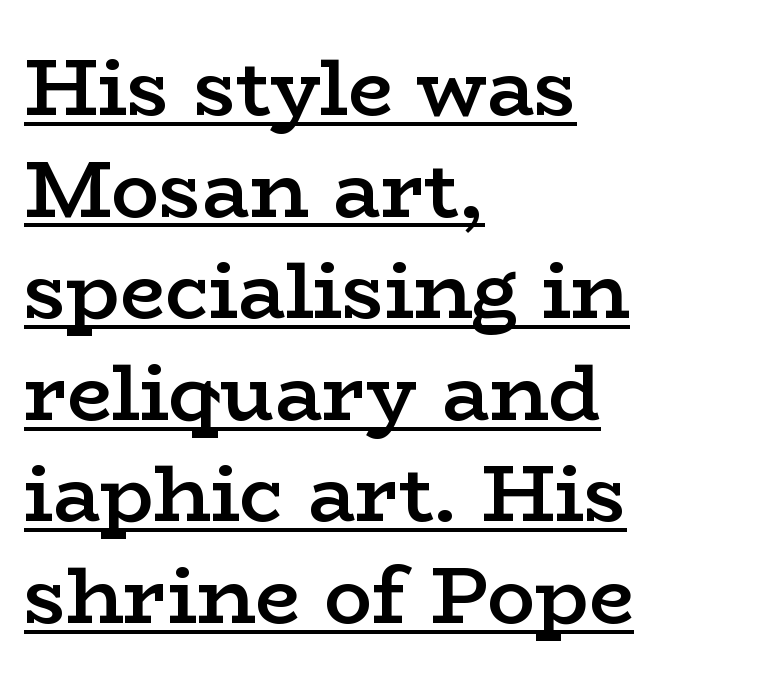
{"serif": "yes", "italic": "no", "bold": "semi", "weight": "semibold", "width": "wide", "stroke_contrast": "low", "x_height": "medium", "monospaced": "no", "underline": "yes", "align": "left", "line_spacing": "normal", "line_spacing_ratio": 1.27, "letter_spacing": "normal", "letter_spacing_em": 0.0, "glyph_px": 80}
